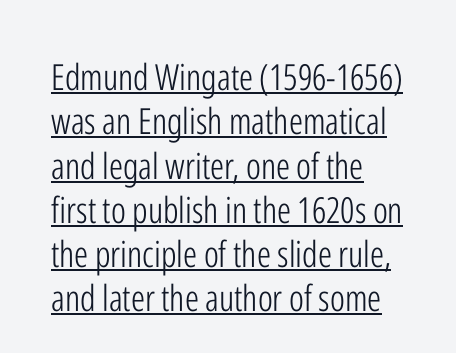
Q: Is the text bold? A: No.
Q: Is the text italic (slanted)? A: No, it is upright.
Q: Is the typeface a serif or a sans-serif typeface? A: Sans-serif.
Q: Is the text underlined? A: Yes.
Q: How is the paragraph aligned? A: Left-aligned.
Q: Is the spacing between letters normal or unusually wide? A: Normal.
Q: Width (condensed, normal, or wide)? A: Condensed.
Q: Stroke contrast? A: Low.
Q: x-height? A: Medium.
Q: Monospaced? A: No.
